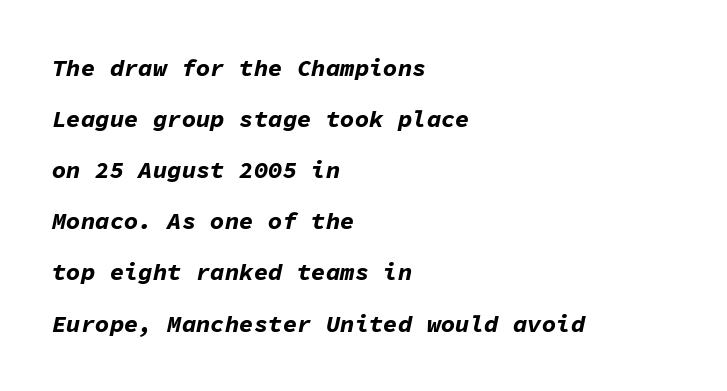
The image shows 24 px bold type, italic (leaning right); set left-aligned, loose line spacing (2.13x), normal letter spacing, not underlined.
